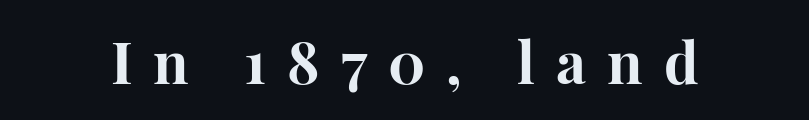
{"serif": "yes", "italic": "no", "bold": "yes", "weight": "bold", "width": "normal", "stroke_contrast": "high", "x_height": "medium", "monospaced": "no", "underline": "no", "letter_spacing": "wide", "letter_spacing_em": 0.36, "glyph_px": 58}
